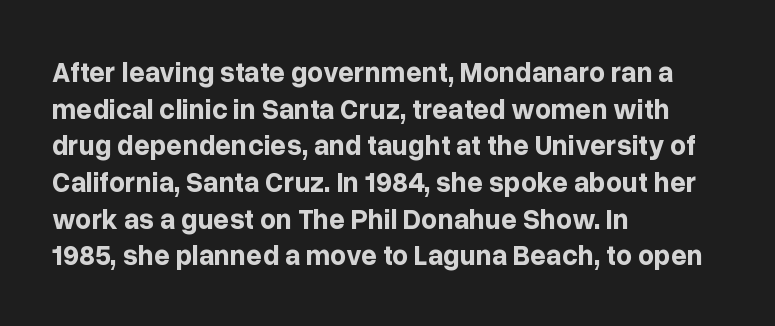
The image shows 28 px bold sans-serif type, upright; set left-aligned, normal line spacing (1.31x), normal letter spacing, not underlined; low stroke contrast and a medium x-height.
